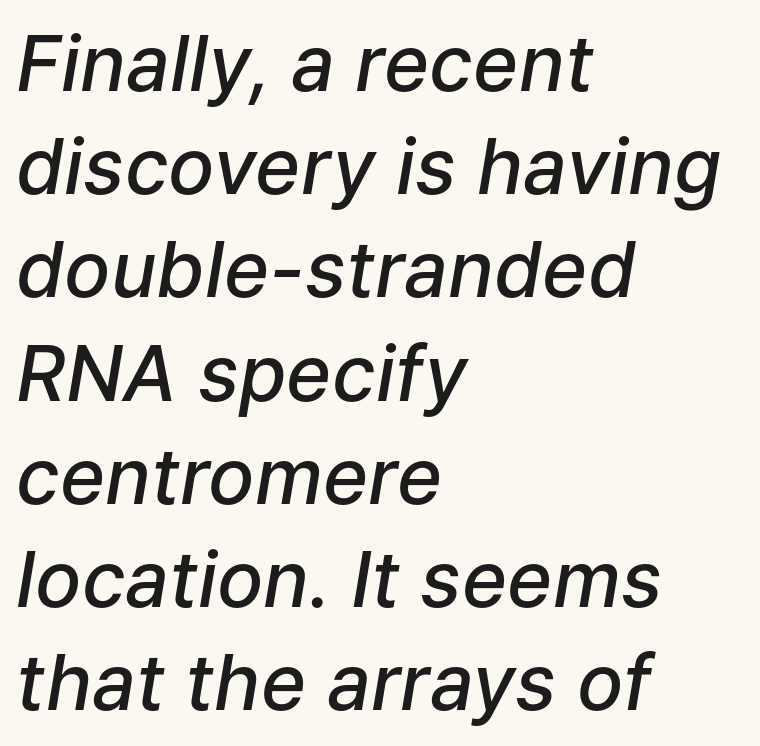
Q: Is the text bold? A: Semi-bold.
Q: Is the text italic (slanted)? A: Yes, it leans right by about 9 degrees.
Q: Is the text underlined? A: No.
Q: How is the paragraph aligned? A: Left-aligned.
Q: Is the spacing between letters normal or unusually wide? A: Normal.
Q: Is the spacing between lines tight, normal or loose? A: Normal.
Q: Width (condensed, normal, or wide)? A: Normal.
Q: Stroke contrast? A: Low.
Q: x-height? A: Medium.
Q: Monospaced? A: No.
